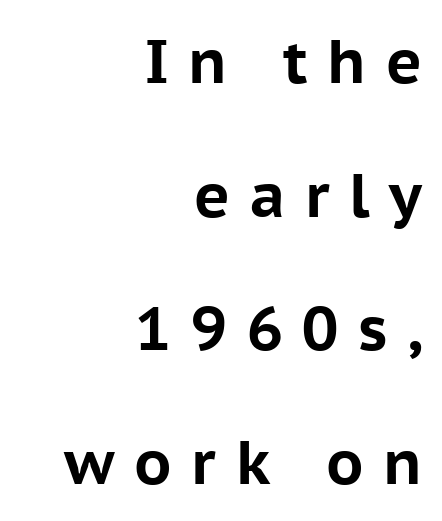
{"serif": "no", "italic": "no", "bold": "yes", "weight": "bold", "width": "normal", "stroke_contrast": "low", "x_height": "medium", "monospaced": "no", "underline": "no", "align": "right", "line_spacing": "loose", "line_spacing_ratio": 2.19, "letter_spacing": "wide", "letter_spacing_em": 0.32, "glyph_px": 61}
